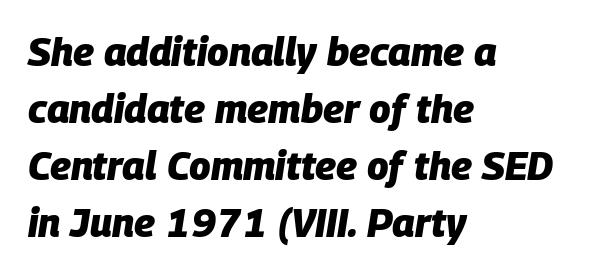
{"italic": "yes", "lean": "right", "slant_degrees": 9, "bold": "yes", "weight": "heavy", "width": "normal", "stroke_contrast": "low", "x_height": "large", "monospaced": "no", "underline": "no", "align": "left", "line_spacing": "normal", "line_spacing_ratio": 1.46, "letter_spacing": "normal", "letter_spacing_em": 0.0, "glyph_px": 39}
